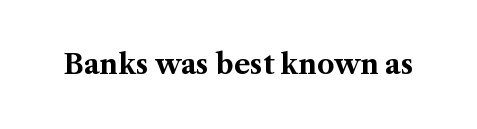
The image shows 27 px bold type, upright; set normal letter spacing, not underlined.
